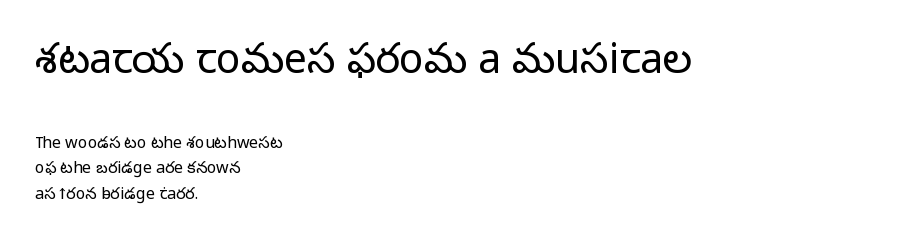
This is sans-serif lettering, the kind often seen on screens and signage. A normal amount of white space separates one row of letters from the next. All the whitespace from short lines collects on the right. Notice how the stems are strictly vertical — no italics here. Spacing verdict: proportional, widths tailored to each character. No extra tracking has been applied to these lines.
